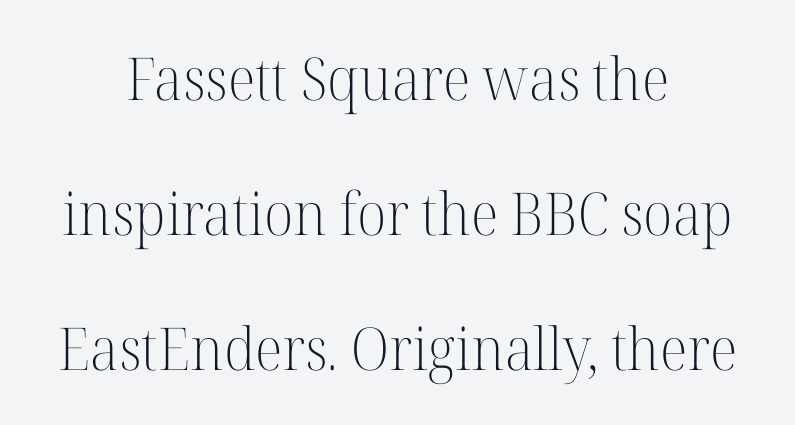
Q: Is the text bold? A: No.
Q: Is the text italic (slanted)? A: No, it is upright.
Q: Is the typeface a serif or a sans-serif typeface? A: Serif.
Q: Is the text underlined? A: No.
Q: How is the paragraph aligned? A: Centered.
Q: Is the spacing between letters normal or unusually wide? A: Normal.
Q: Is the spacing between lines tight, normal or loose? A: Loose.
Q: Width (condensed, normal, or wide)? A: Normal.
Q: Stroke contrast? A: High.
Q: x-height? A: Medium.
Q: Monospaced? A: No.
